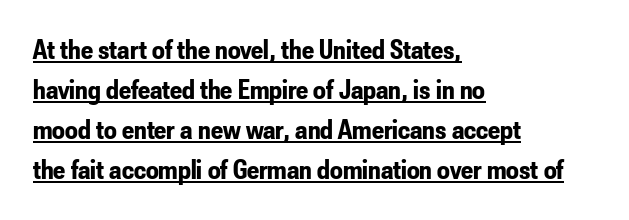
Somebody hit Ctrl+U on this one — the words are underlined. Do the characters align in a grid? No, the font is proportional. Glyph-to-glyph distance matches everyday printed text. Style check: upright.
